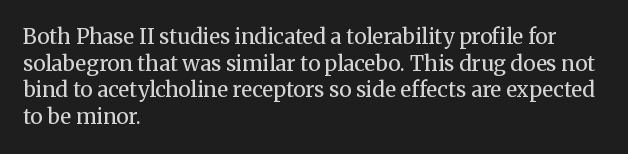
Q: Is the text bold? A: No.
Q: Is the text italic (slanted)? A: No, it is upright.
Q: Is the text underlined? A: No.
Q: How is the paragraph aligned? A: Left-aligned.
Q: Is the spacing between letters normal or unusually wide? A: Normal.
Q: Is the spacing between lines tight, normal or loose? A: Normal.
